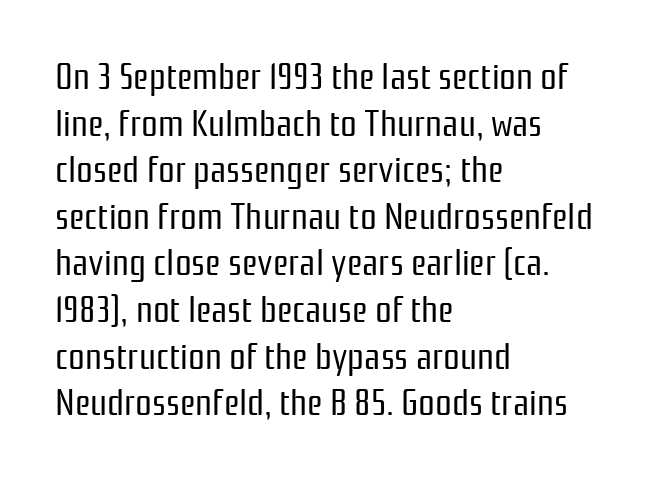
This is not heavy type; no bold has been used. Is the letter spacing exaggerated? No — it looks like the ordinary default. Does the leading feel generous? No, just average. Looks like regular typesetting: each glyph gets only the width it needs. Is there any slant? The stems are plumb.
